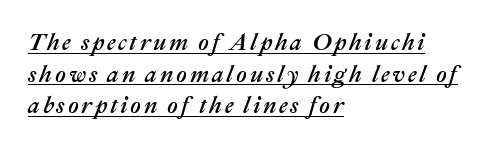
Q: Is the text italic (slanted)? A: Yes, it leans right by about 22 degrees.
Q: Is the text underlined? A: Yes.
Q: How is the paragraph aligned? A: Left-aligned.
Q: Is the spacing between lines tight, normal or loose? A: Normal.
